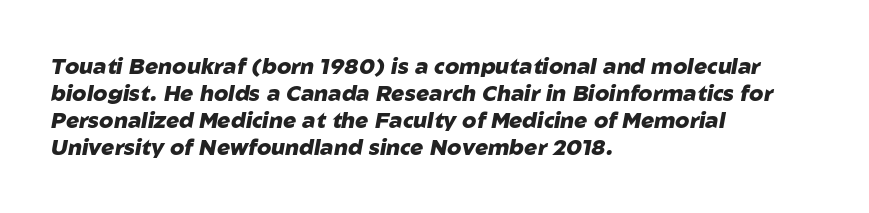
Q: Is the text bold? A: Yes.
Q: Is the text italic (slanted)? A: Yes, it leans right by about 10 degrees.
Q: Is the text underlined? A: No.
Q: How is the paragraph aligned? A: Left-aligned.
Q: Is the spacing between letters normal or unusually wide? A: Normal.
